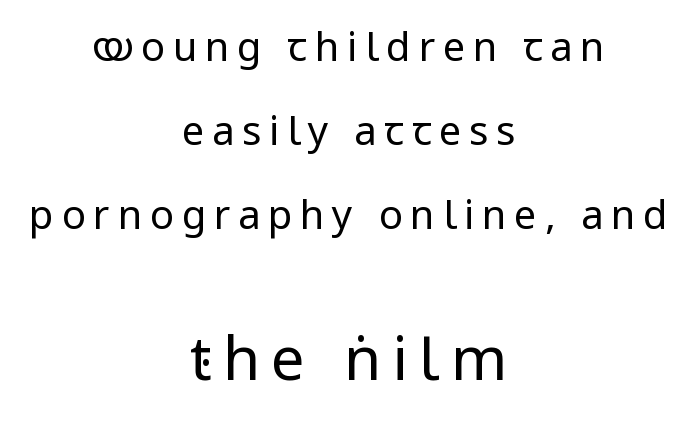
Q: Is the text bold? A: No.
Q: Is the text italic (slanted)? A: No, it is upright.
Q: Is the typeface a serif or a sans-serif typeface? A: Sans-serif.
Q: Is the text underlined? A: No.
Q: How is the paragraph aligned? A: Centered.
Q: Is the spacing between lines tight, normal or loose? A: Loose.
Q: Which block of text is set in a larger size, the first (top) or the second (bottom)? A: The second (bottom) one.
Q: Width (condensed, normal, or wide)? A: Condensed.
Q: Stroke contrast? A: Low.
Q: x-height? A: Large.
Q: Monospaced? A: No.
